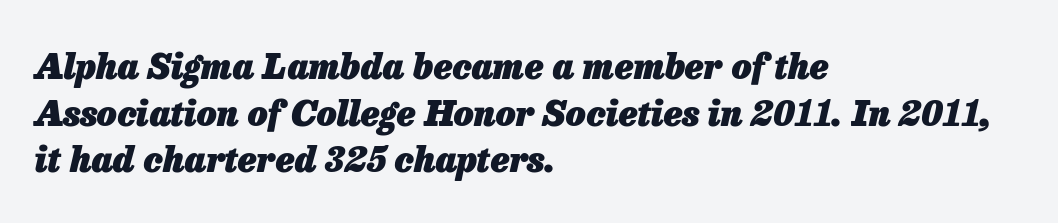
{"italic": "yes", "lean": "right", "slant_degrees": 13, "bold": "yes", "weight": "heavy", "width": "normal", "stroke_contrast": "low", "x_height": "medium", "monospaced": "no", "underline": "no", "align": "left", "line_spacing": "normal", "line_spacing_ratio": 1.33, "letter_spacing": "normal", "letter_spacing_em": 0.0, "glyph_px": 35}
